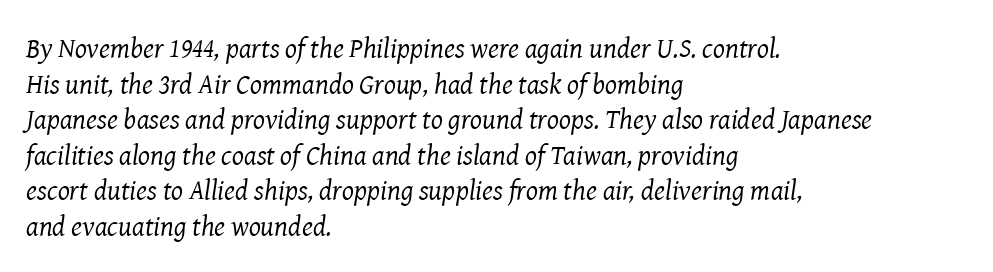
The image shows 28 px regular-weight serif type, italic (leaning right); set left-aligned, normal line spacing (1.27x), normal letter spacing, not underlined; medium stroke contrast and a medium x-height.
